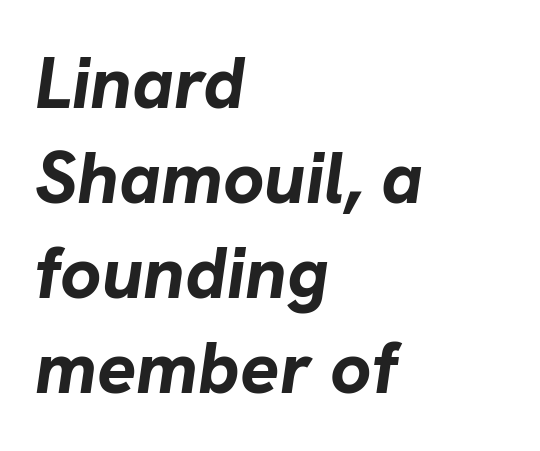
Q: Is the text bold? A: Yes.
Q: Is the text italic (slanted)? A: Yes, it leans right by about 8 degrees.
Q: Is the text underlined? A: No.
Q: How is the paragraph aligned? A: Left-aligned.
Q: Is the spacing between letters normal or unusually wide? A: Normal.
Q: Is the spacing between lines tight, normal or loose? A: Normal.
Q: Width (condensed, normal, or wide)? A: Normal.
Q: Stroke contrast? A: Low.
Q: x-height? A: Medium.
Q: Monospaced? A: No.
